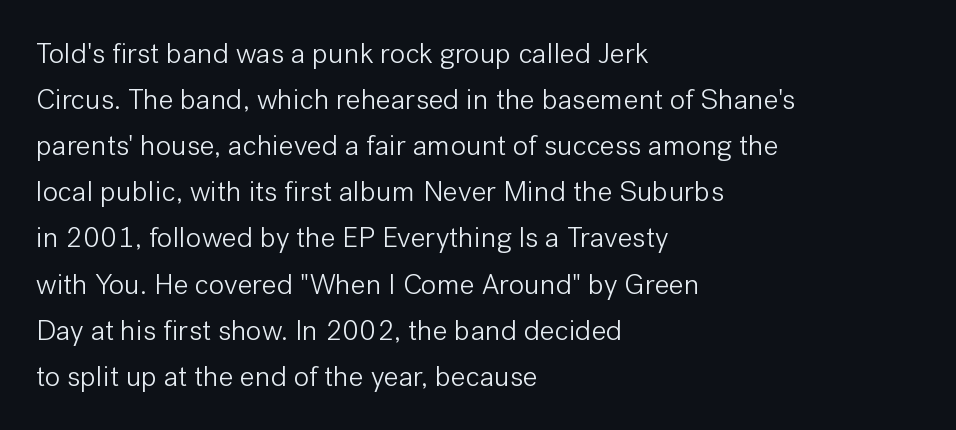
Compared with typical paragraphs, the rows here are spaced about the same. A clean baseline with only descenders dipping below it. You could not count columns in this text — the font is proportionally spaced. In terms of posture, this sample is upright. This is sans-serif lettering, the kind often seen on screens and signage.
